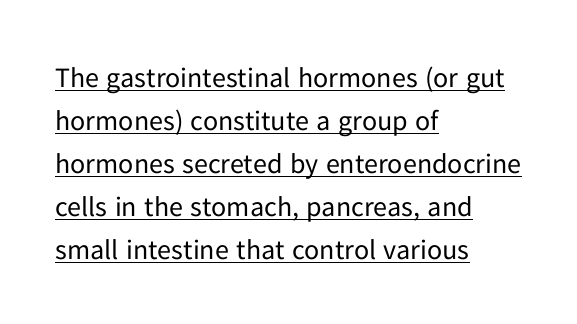
The image shows 28 px regular-weight sans-serif type, upright; set left-aligned, normal line spacing (1.54x), normal letter spacing, underlined; low stroke contrast and a medium x-height.
